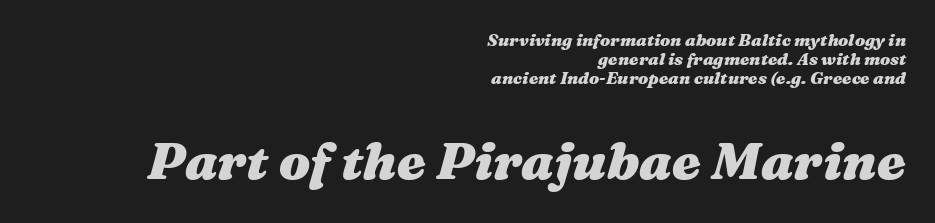
The image shows 52 px heavy, wide type, italic (leaning right); set right-aligned, tight line spacing (1.13x), normal letter spacing, not underlined; the second (bottom) block is 3.06x larger; medium stroke contrast and a medium x-height.
